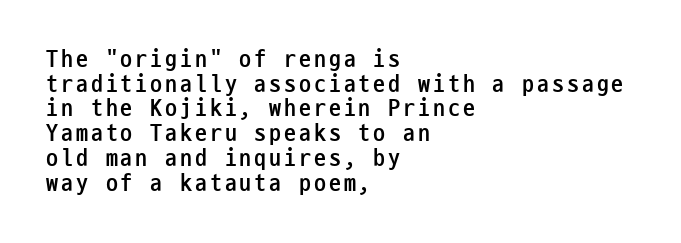
Reading down the column, the eye jumps only a short way to each next line. Rendered with straight, roman letterforms. Every row of glyphs begins at an identical x-position on the left. Weight: bold. Underline: absent.
